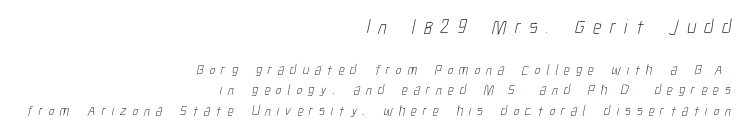
The image shows 20 px text type; set right-aligned, normal line spacing (1.45x), unusually wide letter spacing (+0.42 em), not underlined; the first (top) block is 1.43x larger.
